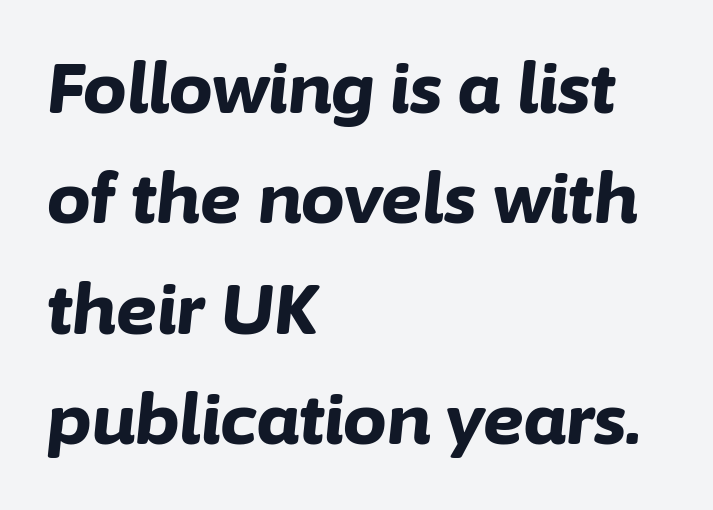
Q: Is the text bold? A: Yes.
Q: Is the text italic (slanted)? A: Yes, it leans right by about 6 degrees.
Q: Is the text underlined? A: No.
Q: How is the paragraph aligned? A: Left-aligned.
Q: Is the spacing between letters normal or unusually wide? A: Normal.
Q: Is the spacing between lines tight, normal or loose? A: Normal.
Q: Width (condensed, normal, or wide)? A: Normal.
Q: Stroke contrast? A: Low.
Q: x-height? A: Medium.
Q: Monospaced? A: No.
